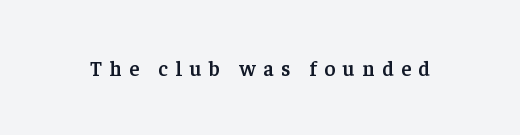
{"italic": "no", "bold": "semi", "underline": "no", "letter_spacing": "wide", "letter_spacing_em": 0.36, "glyph_px": 21}
